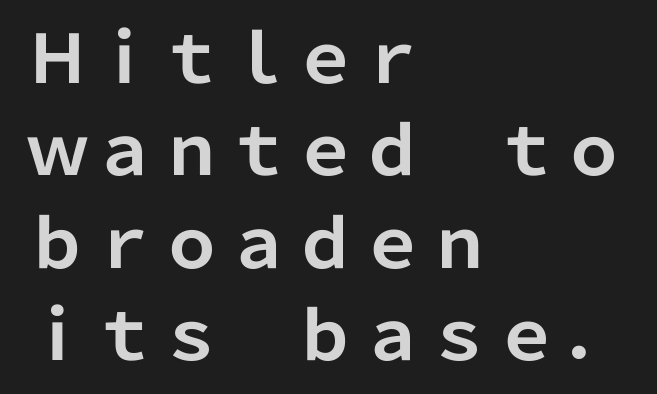
Q: Is the text bold? A: Yes.
Q: Is the text italic (slanted)? A: No, it is upright.
Q: Is the typeface a serif or a sans-serif typeface? A: Sans-serif.
Q: Is the text underlined? A: No.
Q: How is the paragraph aligned? A: Left-aligned.
Q: Is the spacing between letters normal or unusually wide? A: Normal.
Q: Is the spacing between lines tight, normal or loose? A: Normal.
Q: Width (condensed, normal, or wide)? A: Normal.
Q: Stroke contrast? A: Low.
Q: x-height? A: Medium.
Q: Monospaced? A: No.
